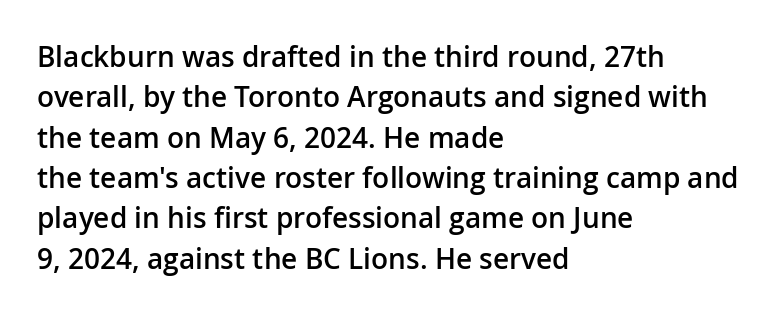
The image shows 28 px semibold sans-serif type, upright; set left-aligned, normal line spacing (1.44x), normal letter spacing, not underlined; low stroke contrast and a medium x-height.
